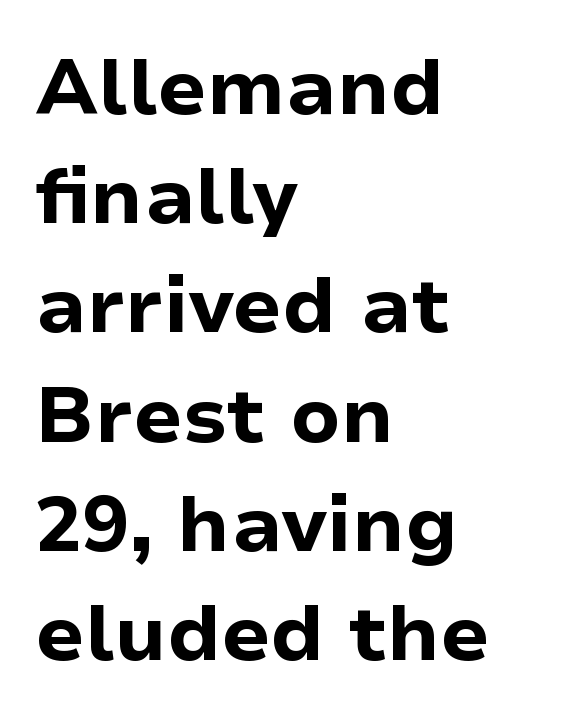
Q: Is the text bold? A: Yes.
Q: Is the text italic (slanted)? A: No, it is upright.
Q: Is the typeface a serif or a sans-serif typeface? A: Sans-serif.
Q: Is the text underlined? A: No.
Q: How is the paragraph aligned? A: Left-aligned.
Q: Is the spacing between letters normal or unusually wide? A: Normal.
Q: Is the spacing between lines tight, normal or loose? A: Normal.
Q: Width (condensed, normal, or wide)? A: Normal.
Q: Stroke contrast? A: Low.
Q: x-height? A: Medium.
Q: Monospaced? A: No.
